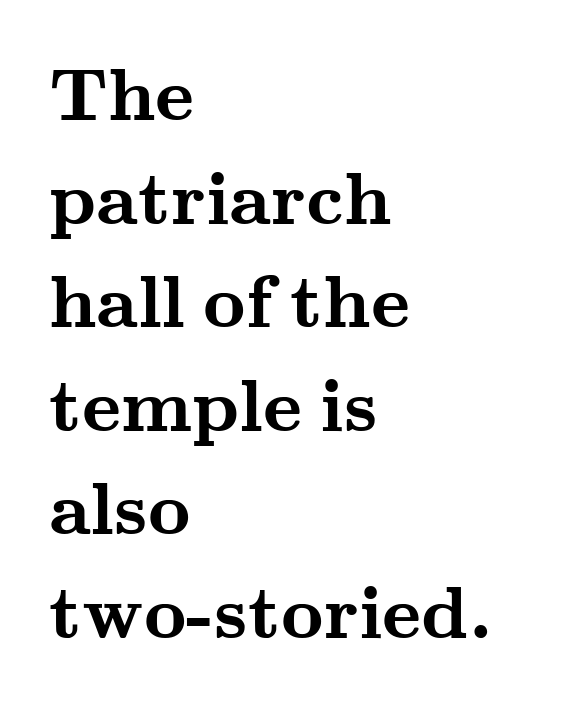
Q: Is the text bold? A: Yes.
Q: Is the text italic (slanted)? A: No, it is upright.
Q: Is the typeface a serif or a sans-serif typeface? A: Serif.
Q: Is the text underlined? A: No.
Q: How is the paragraph aligned? A: Left-aligned.
Q: Is the spacing between letters normal or unusually wide? A: Normal.
Q: Is the spacing between lines tight, normal or loose? A: Normal.
Q: Width (condensed, normal, or wide)? A: Wide.
Q: Stroke contrast? A: Medium.
Q: x-height? A: Small.
Q: Monospaced? A: No.
